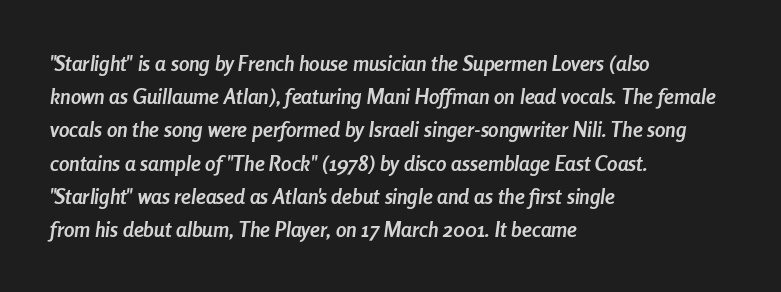
Q: Is the text bold? A: Yes.
Q: Is the text italic (slanted)? A: Yes, it leans right by about 8 degrees.
Q: Is the text underlined? A: No.
Q: How is the paragraph aligned? A: Left-aligned.
Q: Is the spacing between letters normal or unusually wide? A: Normal.
Q: Is the spacing between lines tight, normal or loose? A: Normal.
